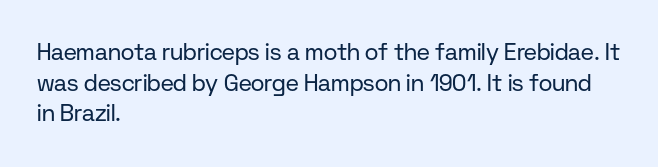
{"italic": "no", "bold": "no", "underline": "no", "align": "left", "line_spacing": "normal", "line_spacing_ratio": 1.33, "letter_spacing": "normal", "letter_spacing_em": 0.0, "glyph_px": 23}
